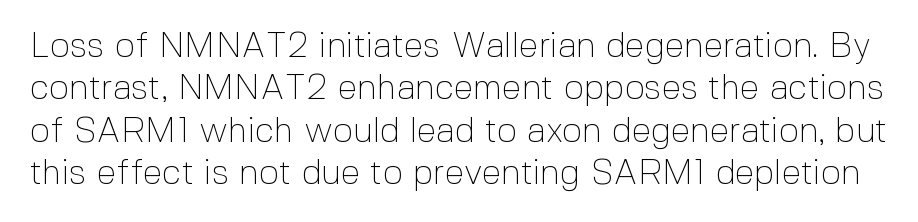
The image shows 35 px thin sans-serif type, upright; set line spacing 1.21x, normal letter spacing, not underlined; a medium x-height.
